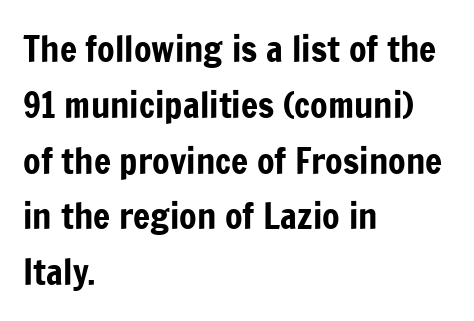
The image shows 36 px condensed sans-serif type, upright; set left-aligned, normal line spacing (1.55x), normal letter spacing, not underlined; low stroke contrast and a medium x-height.
